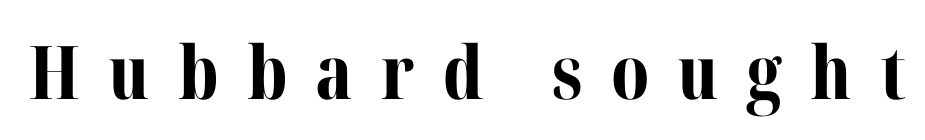
{"serif": "yes", "italic": "no", "bold": "yes", "weight": "bold", "width": "normal", "stroke_contrast": "medium", "x_height": "medium", "monospaced": "no", "underline": "no", "letter_spacing": "wide", "letter_spacing_em": 0.38, "glyph_px": 74}
